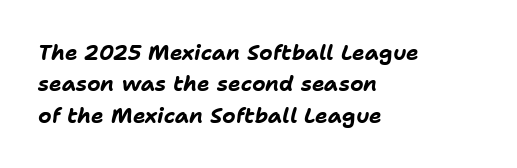
Q: Is the text bold? A: Yes.
Q: Is the text italic (slanted)? A: Yes, it leans right by about 11 degrees.
Q: Is the text underlined? A: No.
Q: How is the paragraph aligned? A: Left-aligned.
Q: Is the spacing between letters normal or unusually wide? A: Normal.
Q: Is the spacing between lines tight, normal or loose? A: Normal.
